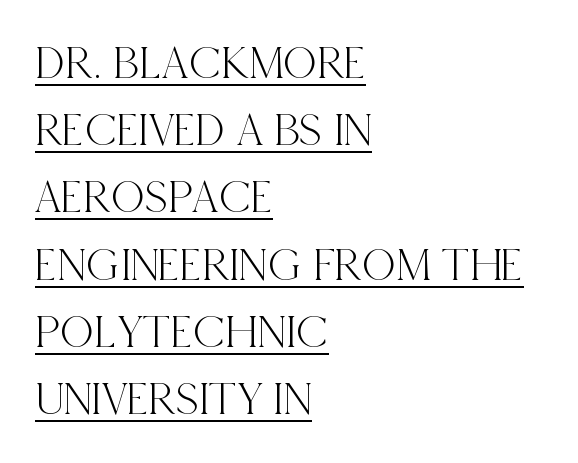
{"serif": "yes", "italic": "no", "width": "condensed", "x_height": "large", "monospaced": "no", "underline": "yes", "align": "left", "line_spacing": "normal", "line_spacing_ratio": 1.43, "letter_spacing": "normal", "letter_spacing_em": 0.0, "glyph_px": 47}
